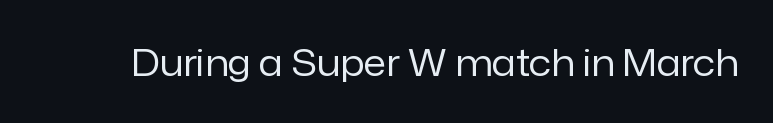
The image shows 37 px regular-weight sans-serif type, upright; set normal letter spacing, not underlined; low stroke contrast and a medium x-height.
